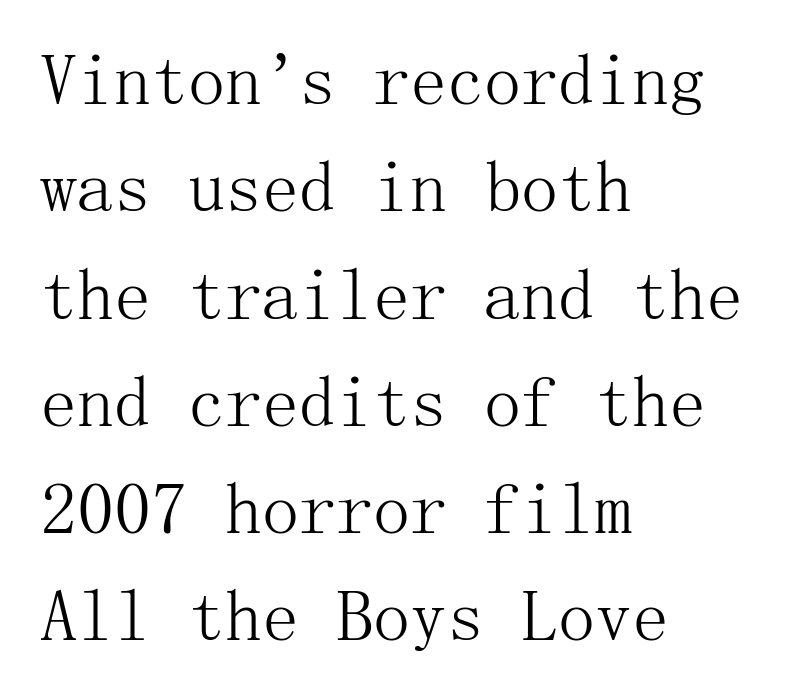
The image shows 74 px light serif type, upright; set left-aligned, normal line spacing (1.45x), normal letter spacing, not underlined; medium stroke contrast and a medium x-height.
